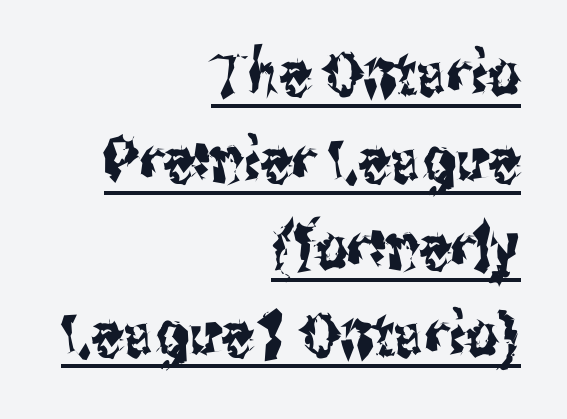
{"serif": "no", "italic": "no", "width": "condensed", "stroke_contrast": "medium", "x_height": "medium", "monospaced": "no", "underline": "yes", "align": "right", "line_spacing": "normal", "line_spacing_ratio": 1.38, "letter_spacing": "normal", "letter_spacing_em": 0.0, "glyph_px": 63}
